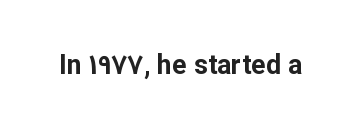
{"italic": "no", "bold": "yes", "underline": "no", "letter_spacing": "normal", "letter_spacing_em": 0.0, "glyph_px": 27}
